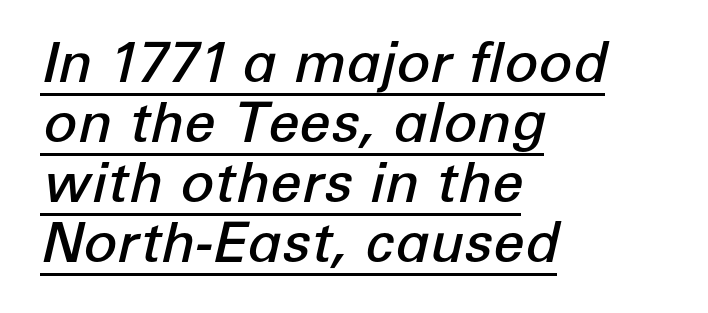
Q: Is the text bold? A: Semi-bold.
Q: Is the text italic (slanted)? A: Yes, it leans right by about 12 degrees.
Q: Is the text underlined? A: Yes.
Q: How is the paragraph aligned? A: Left-aligned.
Q: Is the spacing between letters normal or unusually wide? A: Normal.
Q: Is the spacing between lines tight, normal or loose? A: Tight.
Q: Width (condensed, normal, or wide)? A: Normal.
Q: Stroke contrast? A: Low.
Q: x-height? A: Medium.
Q: Monospaced? A: No.
